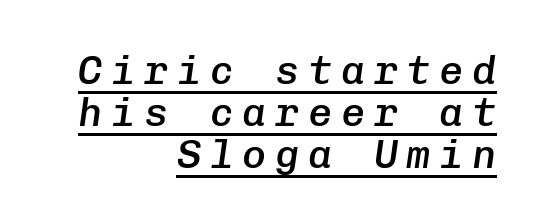
The image shows 40 px semibold type, italic (leaning right), monospaced; set right-aligned, tight line spacing (1.05x), unusually wide letter spacing (+0.22 em), underlined; low stroke contrast and a medium x-height.
